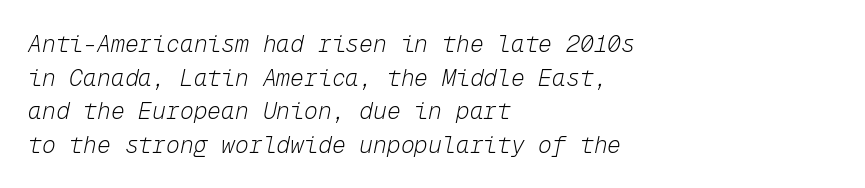
Q: Is the text bold? A: No.
Q: Is the text italic (slanted)? A: Yes, it leans right by about 12 degrees.
Q: Is the text underlined? A: No.
Q: How is the paragraph aligned? A: Left-aligned.
Q: Is the spacing between letters normal or unusually wide? A: Normal.
Q: Is the spacing between lines tight, normal or loose? A: Normal.
